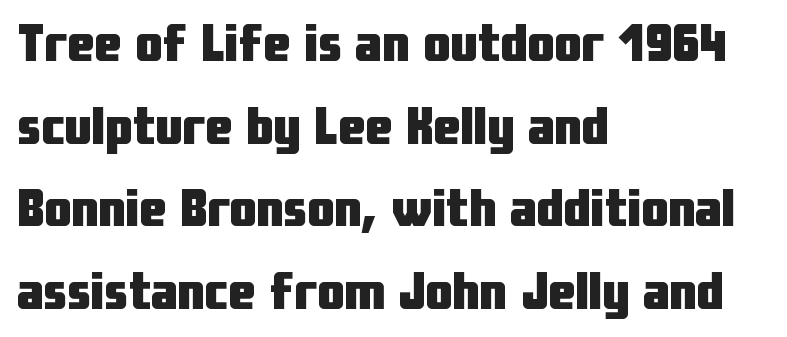
{"serif": "no", "italic": "no", "bold": "yes", "weight": "heavy", "width": "condensed", "stroke_contrast": "low", "x_height": "medium", "monospaced": "no", "underline": "no", "align": "left", "line_spacing": "normal", "line_spacing_ratio": 1.53, "letter_spacing": "normal", "letter_spacing_em": 0.0, "glyph_px": 54}
